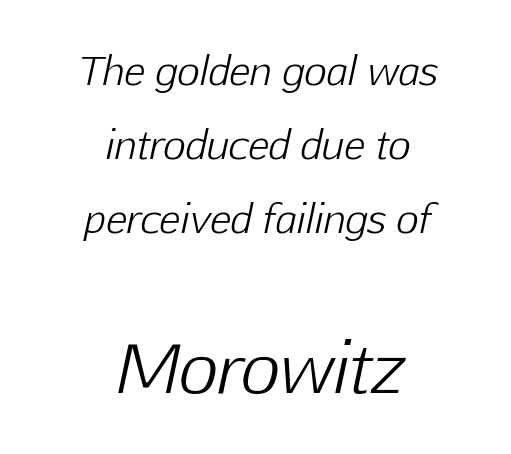
Q: Is the text bold? A: No.
Q: Is the text italic (slanted)? A: Yes, it leans right by about 12 degrees.
Q: Is the text underlined? A: No.
Q: How is the paragraph aligned? A: Centered.
Q: Is the spacing between letters normal or unusually wide? A: Normal.
Q: Is the spacing between lines tight, normal or loose? A: Loose.
Q: Which block of text is set in a larger size, the first (top) or the second (bottom)? A: The second (bottom) one.
Q: Width (condensed, normal, or wide)? A: Normal.
Q: Stroke contrast? A: Low.
Q: x-height? A: Medium.
Q: Monospaced? A: No.
